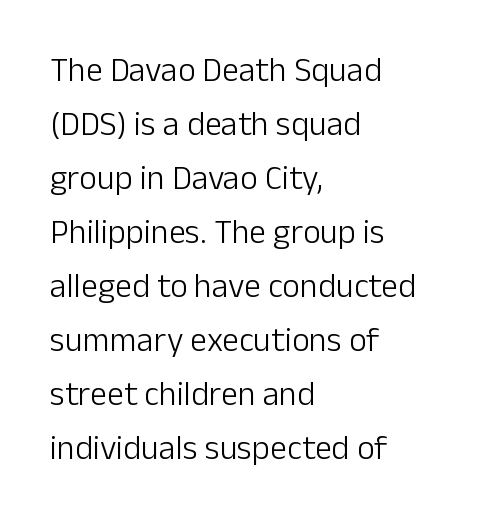
The image shows 34 px light sans-serif type, upright; set left-aligned, normal line spacing (1.59x), normal letter spacing, not underlined; low stroke contrast and a medium x-height.
